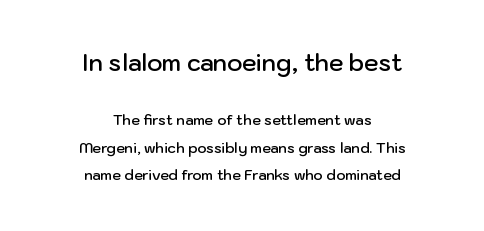
The image shows 23 px text type, upright; set centered, loose line spacing (1.95x), normal letter spacing, not underlined; the first (top) block is 1.64x larger.
